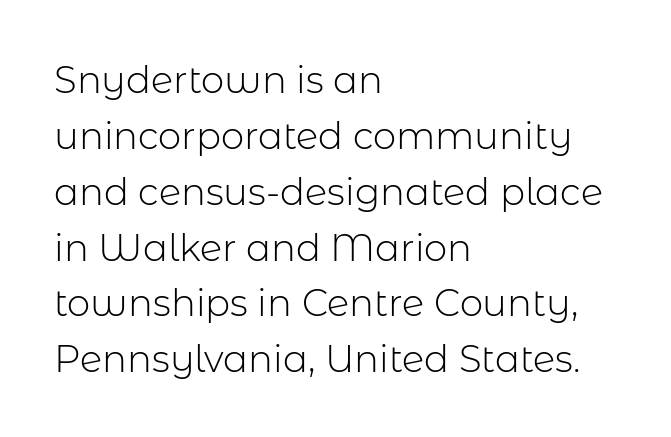
The image shows 37 px light sans-serif type, upright; set left-aligned, normal line spacing (1.51x), normal letter spacing, not underlined; low stroke contrast and a medium x-height.
